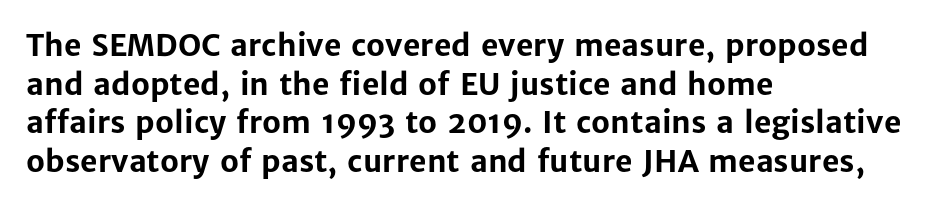
The rows are spaced the way most documents space them. Character widths vary here, with narrow letters taking less room than wide ones. Italic: no, the glyphs are upright roman. The passage shown has conventional tracking throughout.
